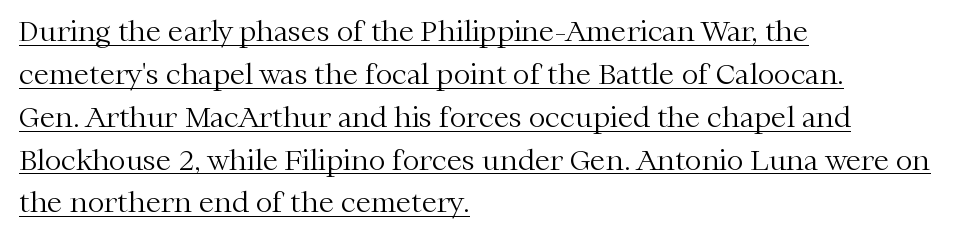
{"serif": "yes", "italic": "no", "bold": "no", "weight": "light", "width": "normal", "stroke_contrast": "medium", "x_height": "medium", "monospaced": "no", "underline": "yes", "align": "left", "line_spacing": "normal", "line_spacing_ratio": 1.53, "letter_spacing": "normal", "letter_spacing_em": 0.0, "glyph_px": 28}
